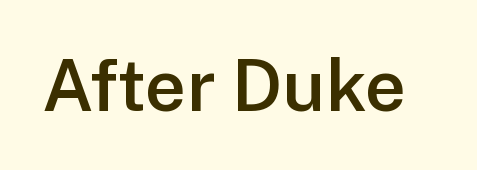
{"serif": "no", "italic": "no", "bold": "semi", "weight": "semibold", "width": "normal", "stroke_contrast": "low", "x_height": "medium", "monospaced": "no", "underline": "no", "letter_spacing": "normal", "letter_spacing_em": 0.0, "glyph_px": 72}
